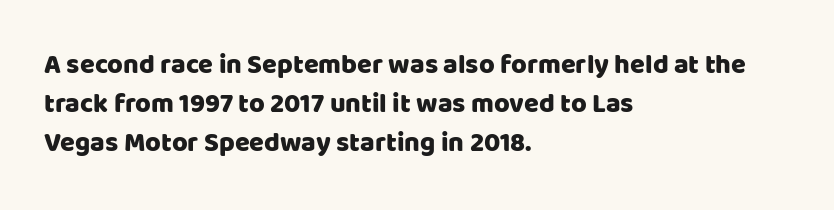
{"italic": "no", "underline": "no", "align": "left", "line_spacing": "normal", "line_spacing_ratio": 1.45, "letter_spacing": "normal", "letter_spacing_em": 0.0, "glyph_px": 27}
